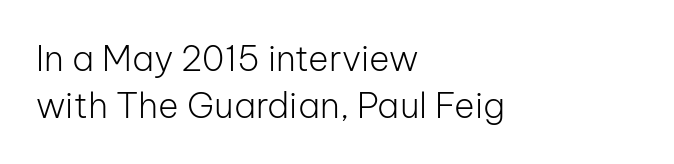
Notice how the stems are strictly vertical — no italics here. Proportional: the letters do not fall into vertical columns. Each row of text sits above clean, open space. Does extra space separate the letters? No, they use regular spacing. Observe the absence of serifs on each vertical stroke in this sample. Is there much room between lines? A standard amount, neither cramped nor airy.
